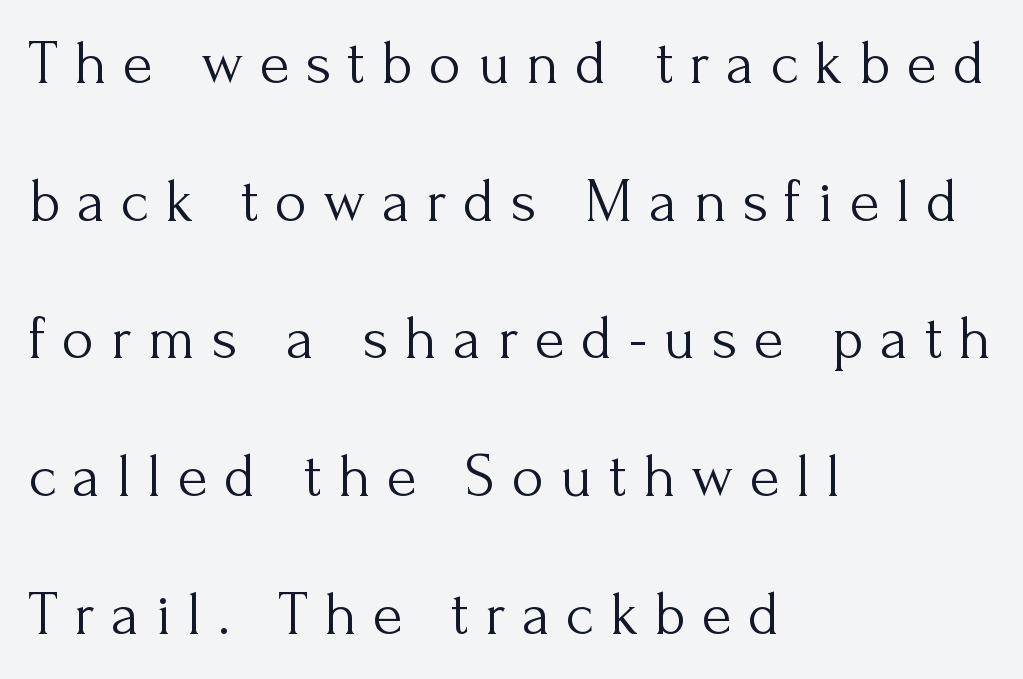
Q: Is the text bold? A: No.
Q: Is the text italic (slanted)? A: No, it is upright.
Q: Is the typeface a serif or a sans-serif typeface? A: Serif.
Q: Is the text underlined? A: No.
Q: How is the paragraph aligned? A: Left-aligned.
Q: Is the spacing between letters normal or unusually wide? A: Unusually wide.
Q: Is the spacing between lines tight, normal or loose? A: Loose.
Q: Width (condensed, normal, or wide)? A: Normal.
Q: Stroke contrast? A: Medium.
Q: x-height? A: Small.
Q: Monospaced? A: No.
